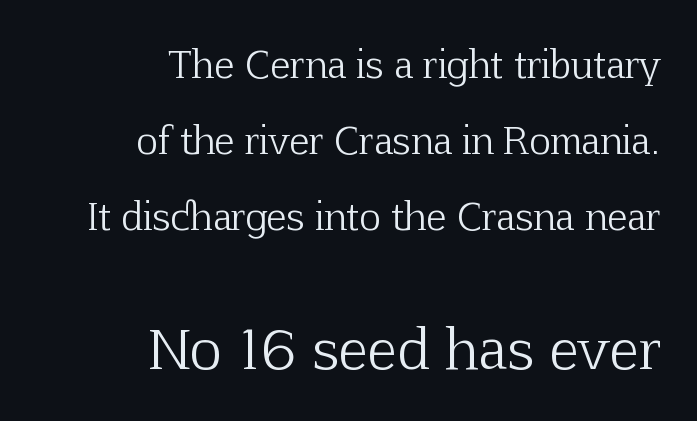
{"serif": "yes", "italic": "no", "bold": "no", "weight": "light", "width": "normal", "stroke_contrast": "low", "x_height": "medium", "monospaced": "no", "underline": "no", "align": "right", "line_spacing": "loose", "line_spacing_ratio": 2.05, "letter_spacing": "normal", "letter_spacing_em": 0.0, "larger_block": "second", "size_ratio": 1.49, "glyph_px": 55}
